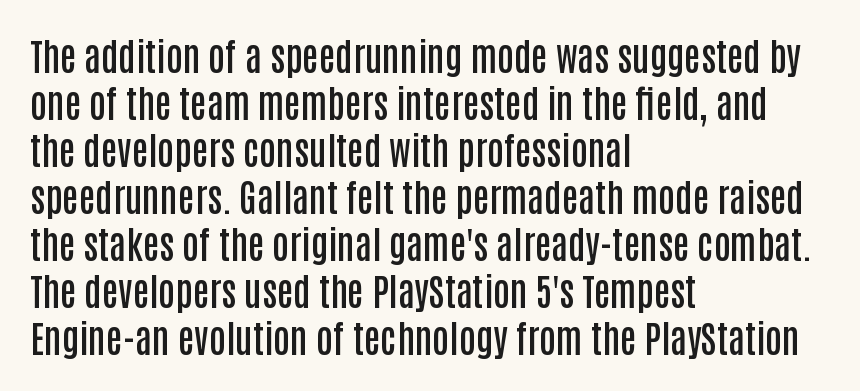
Q: Is the text bold? A: Semi-bold.
Q: Is the text italic (slanted)? A: No, it is upright.
Q: Is the typeface a serif or a sans-serif typeface? A: Sans-serif.
Q: Is the text underlined? A: No.
Q: How is the paragraph aligned? A: Left-aligned.
Q: Is the spacing between letters normal or unusually wide? A: Normal.
Q: Is the spacing between lines tight, normal or loose? A: Normal.
Q: Width (condensed, normal, or wide)? A: Condensed.
Q: Stroke contrast? A: Low.
Q: x-height? A: Large.
Q: Monospaced? A: No.
